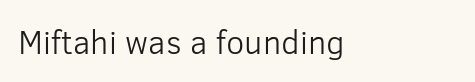
{"serif": "no", "italic": "no", "bold": "no", "weight": "light", "width": "normal", "stroke_contrast": "low", "x_height": "medium", "monospaced": "no", "underline": "no", "align": "left", "letter_spacing": "normal", "letter_spacing_em": 0.0, "glyph_px": 33}
